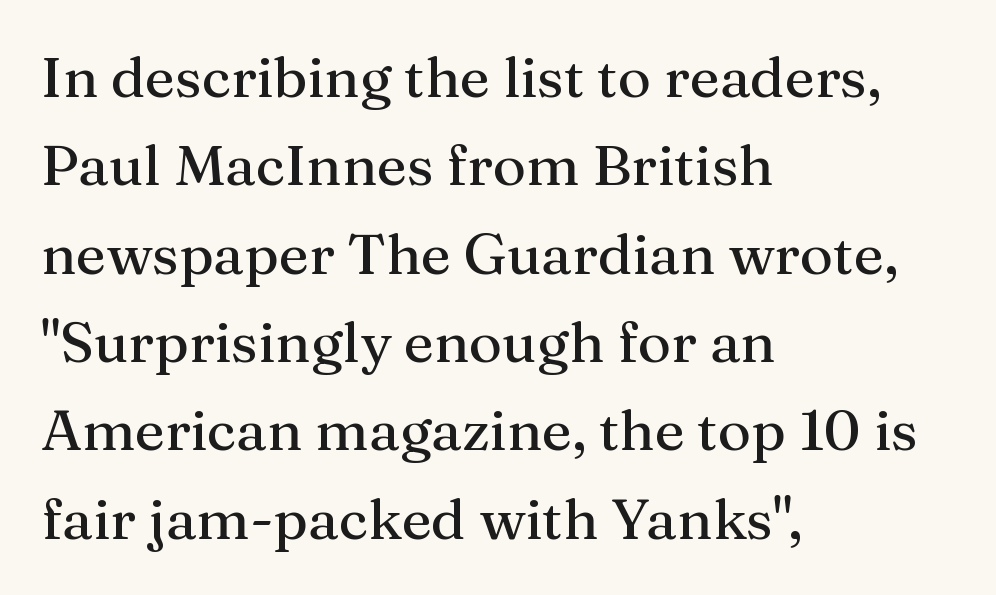
The image shows 57 px serif type, upright; set left-aligned, normal line spacing (1.55x), normal letter spacing, not underlined; medium stroke contrast and a medium x-height.
